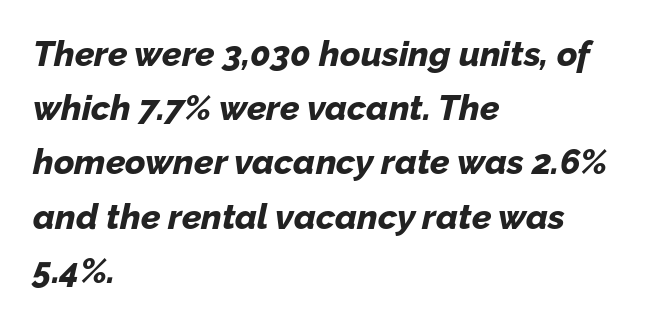
{"italic": "yes", "lean": "right", "slant_degrees": 12, "bold": "yes", "weight": "bold", "width": "normal", "stroke_contrast": "low", "x_height": "medium", "monospaced": "no", "underline": "no", "align": "left", "line_spacing": "normal", "line_spacing_ratio": 1.55, "letter_spacing": "normal", "letter_spacing_em": 0.0, "glyph_px": 35}
